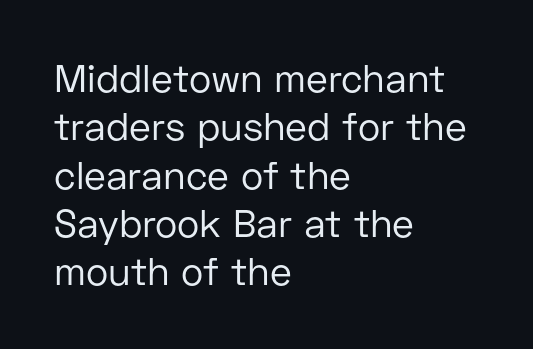
The lines in this sample share a left origin and differ only in where they stop. Counters stay open thanks to moderate or lighter strokes. Examine the stroke ends and you'll find no serifs. Caption: standard tracking, unaltered. The space beneath each line is pristine and unruled.
